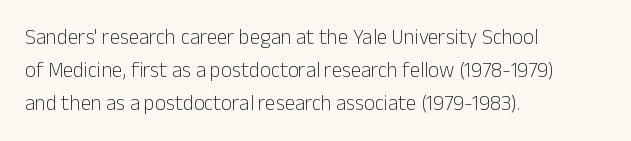
The face looks like a standard text weight, possibly lighter. Short and long lines alike share a common starting point at left. Vertically, the passage feels balanced, rows spaced as you'd expect. A bare baseline throughout the passage. Here the glyphs are tracked normally, forming tight word shapes.
